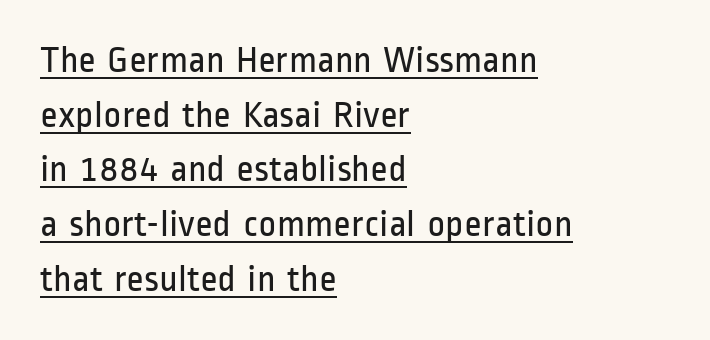
The image shows 38 px regular-weight, condensed sans-serif type, upright; set left-aligned, normal line spacing (1.44x), normal letter spacing, underlined; low stroke contrast and a medium x-height.
